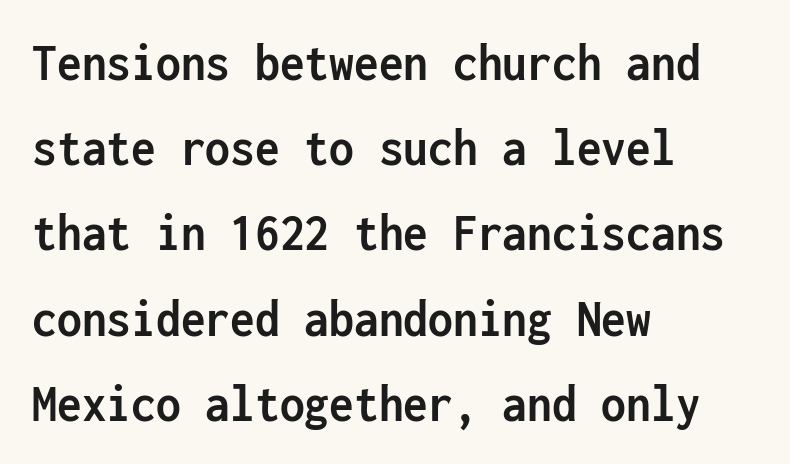
The image shows 55 px semibold, condensed sans-serif type, upright, monospaced; set left-aligned, normal line spacing (1.55x), normal letter spacing, not underlined; low stroke contrast and a medium x-height.
